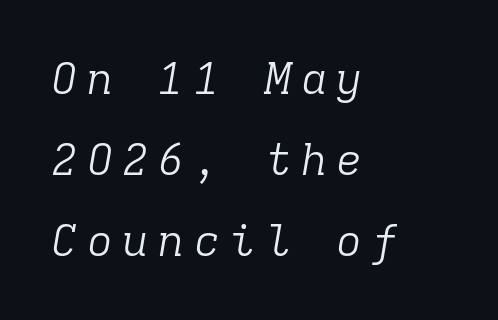
{"serif": "yes", "italic": "yes", "lean": "right", "slant_degrees": 9, "bold": "no", "weight": "light", "width": "normal", "stroke_contrast": "low", "x_height": "medium", "monospaced": "yes", "underline": "no", "align": "left", "line_spacing_ratio": 1.84, "letter_spacing": "wide", "letter_spacing_em": 0.21, "glyph_px": 44}
